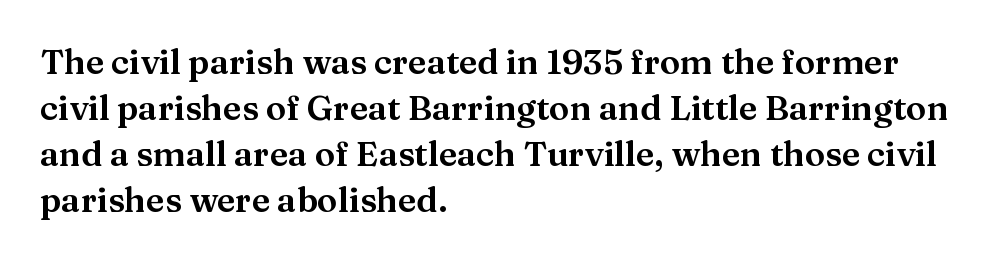
The image shows 34 px wide serif type, upright; set left-aligned, normal line spacing (1.35x), normal letter spacing, not underlined; medium stroke contrast and a medium x-height.
